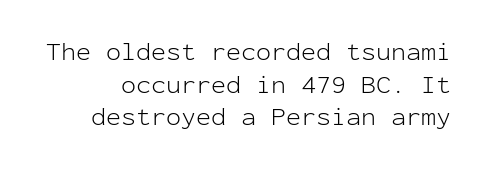
Q: Is the text bold? A: No.
Q: Is the text italic (slanted)? A: No, it is upright.
Q: Is the text underlined? A: No.
Q: Is the spacing between letters normal or unusually wide? A: Normal.
Q: Is the spacing between lines tight, normal or loose? A: Normal.
